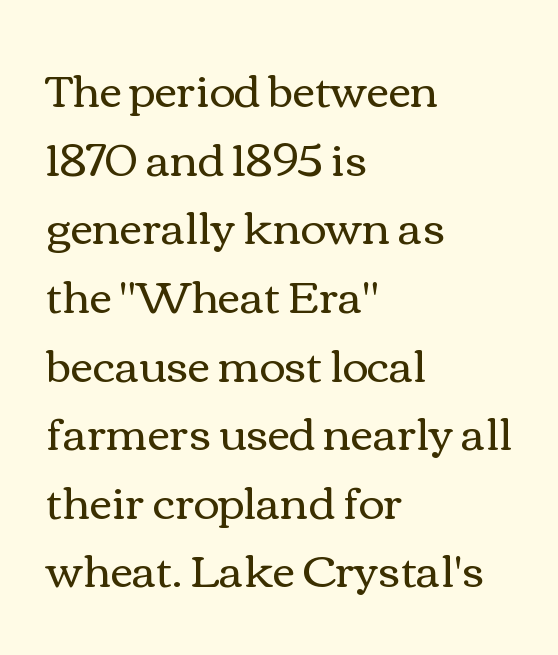
{"italic": "no", "bold": "no", "weight": "regular", "width": "wide", "x_height": "medium", "monospaced": "no", "underline": "no", "align": "left", "line_spacing": "normal", "line_spacing_ratio": 1.56, "letter_spacing": "normal", "letter_spacing_em": 0.0, "glyph_px": 44}
